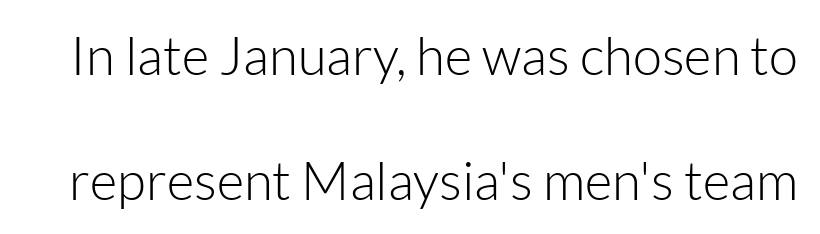
Q: Is the text bold? A: No.
Q: Is the text italic (slanted)? A: No, it is upright.
Q: Is the typeface a serif or a sans-serif typeface? A: Sans-serif.
Q: Is the text underlined? A: No.
Q: Is the spacing between letters normal or unusually wide? A: Normal.
Q: Is the spacing between lines tight, normal or loose? A: Loose.
Q: Width (condensed, normal, or wide)? A: Normal.
Q: Stroke contrast? A: Low.
Q: x-height? A: Medium.
Q: Monospaced? A: No.
